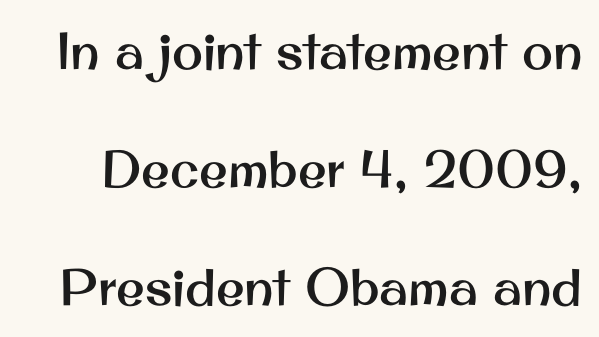
The image shows 52 px sans-serif type, upright; set loose line spacing (2.27x), normal letter spacing, not underlined; medium stroke contrast and a small x-height.
